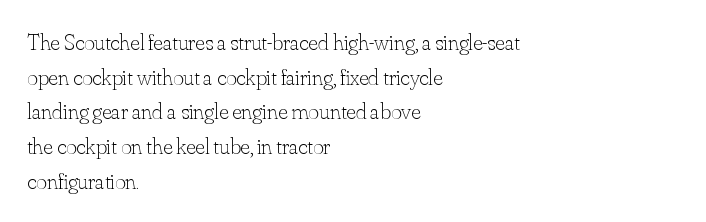
The image shows 23 px text type, upright; set left-aligned, normal line spacing (1.51x), normal letter spacing, not underlined.
